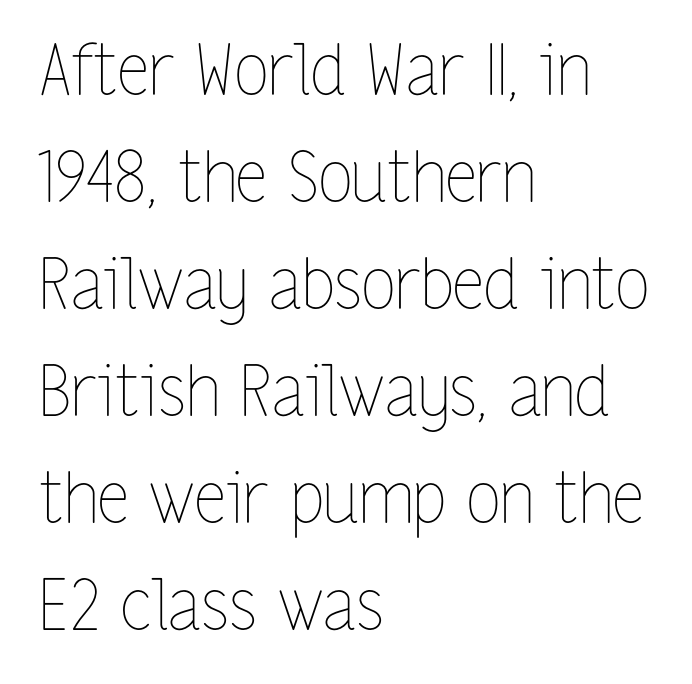
Q: Is the text bold? A: No.
Q: Is the text italic (slanted)? A: No, it is upright.
Q: Is the text underlined? A: No.
Q: How is the paragraph aligned? A: Left-aligned.
Q: Is the spacing between letters normal or unusually wide? A: Normal.
Q: Is the spacing between lines tight, normal or loose? A: Normal.
Q: Width (condensed, normal, or wide)? A: Condensed.
Q: Stroke contrast? A: Low.
Q: x-height? A: Medium.
Q: Monospaced? A: No.
